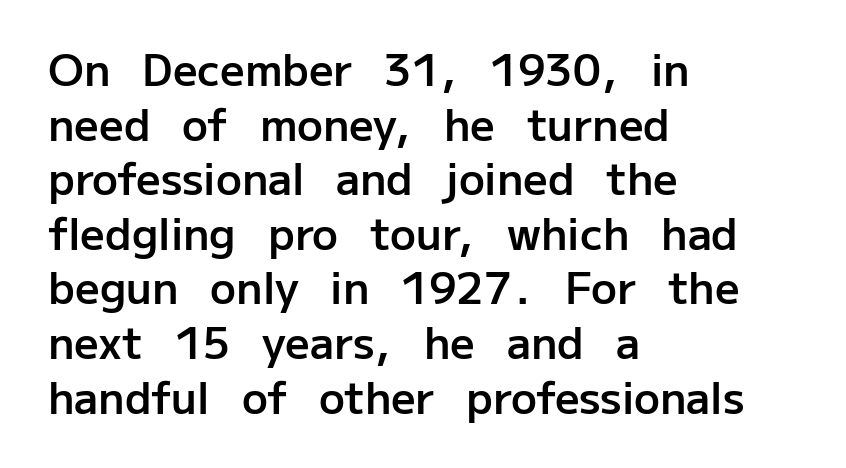
Q: Is the text bold? A: Semi-bold.
Q: Is the text italic (slanted)? A: No, it is upright.
Q: Is the typeface a serif or a sans-serif typeface? A: Sans-serif.
Q: Is the text underlined? A: No.
Q: How is the paragraph aligned? A: Left-aligned.
Q: Is the spacing between letters normal or unusually wide? A: Normal.
Q: Is the spacing between lines tight, normal or loose? A: Normal.
Q: Width (condensed, normal, or wide)? A: Normal.
Q: Stroke contrast? A: Low.
Q: x-height? A: Medium.
Q: Monospaced? A: No.
